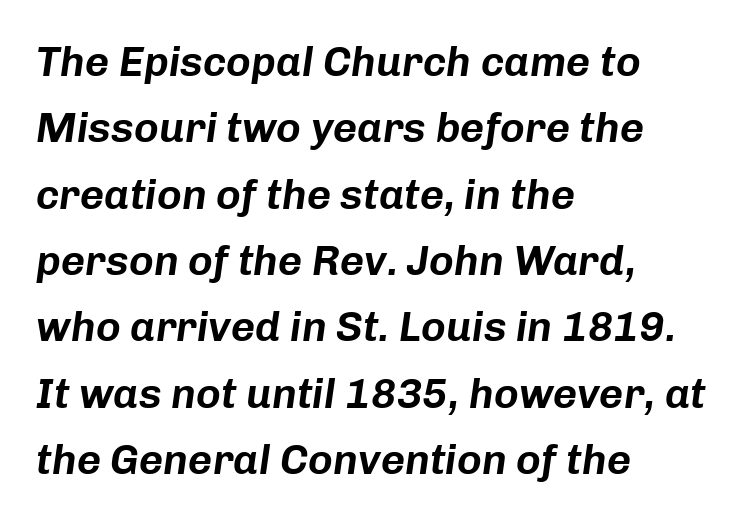
The image shows 42 px text type, italic (leaning right); set left-aligned, normal line spacing (1.58x), normal letter spacing, not underlined; low stroke contrast and a medium x-height.
